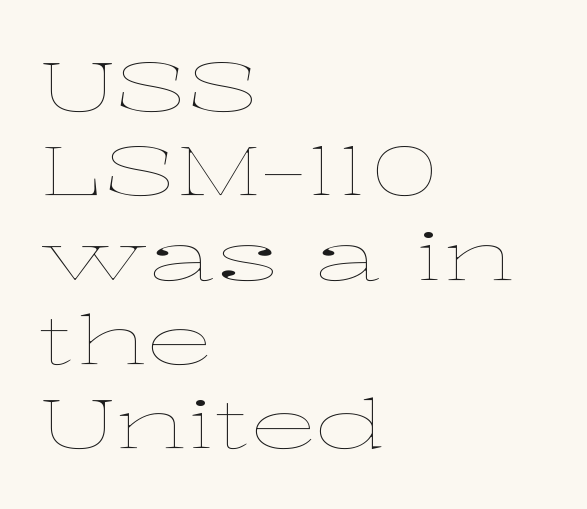
The image shows 68 px thin, wide type, upright; set left-aligned, line spacing 1.24x, normal letter spacing, not underlined; low stroke contrast and a medium x-height.
